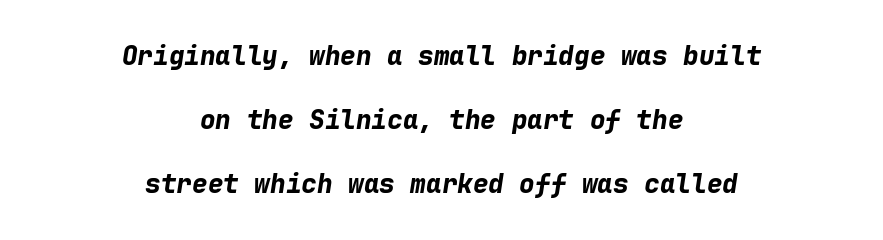
The image shows 26 px bold type, italic (leaning right); set centered, loose line spacing (2.47x), normal letter spacing, not underlined.
